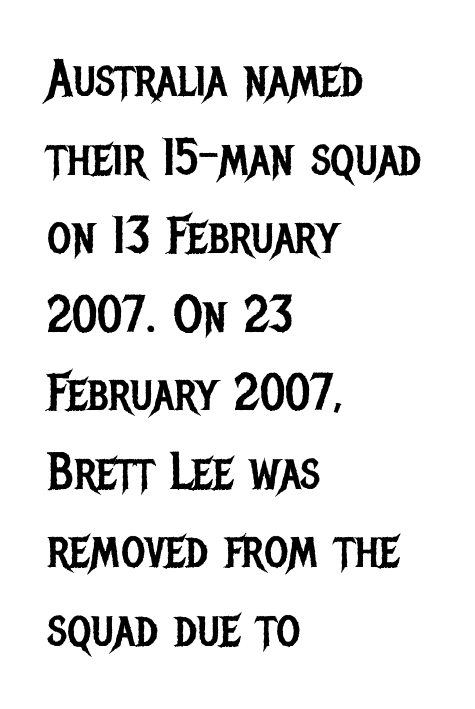
Italic: no, the glyphs are upright roman. This sample is left-justified, so line endings fall wherever the words run out. The line texture is even and compact thanks to regular tracking. The characters display no serif detailing; their extremities are plain. Summary of weight: not heavy and not bold.
